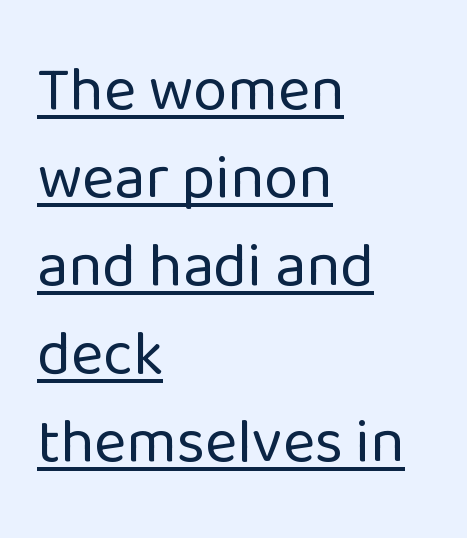
Each letter keeps its own natural width here, so spacing adapts to shape. The string is rendered with underlining switched on. What stands out about the letter spacing? Nothing — it is the standard amount. Students, observe: this is what conventionally led text looks like. Is the type heavy? It reads as light-to-regular instead.
